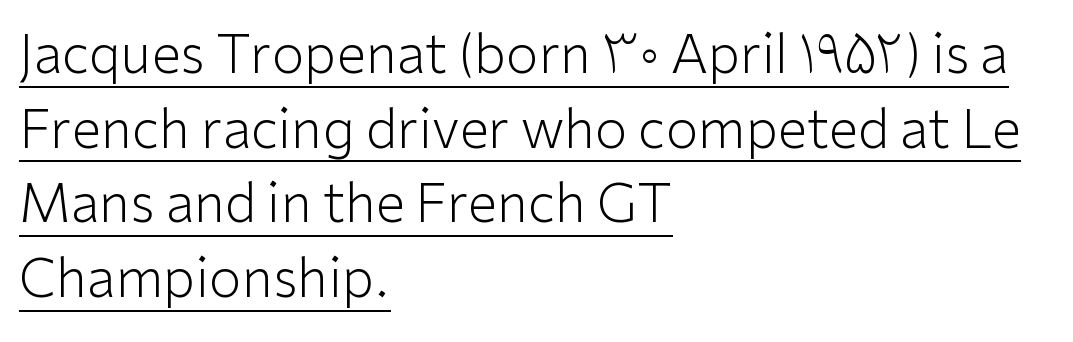
The image shows 53 px light sans-serif type, upright; set left-aligned, normal line spacing (1.41x), normal letter spacing, underlined; low stroke contrast and a medium x-height.
